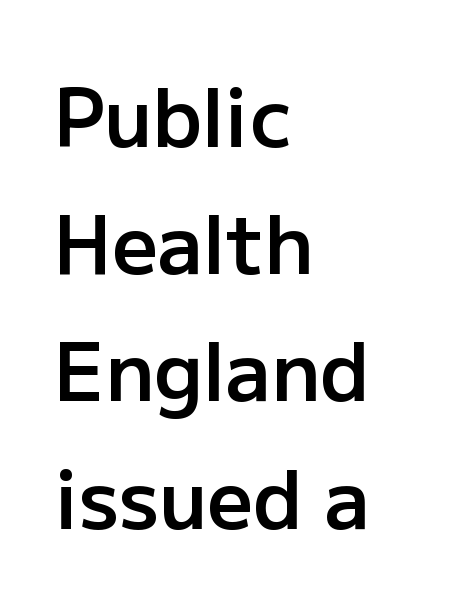
The image shows 80 px semibold sans-serif type, upright; set left-aligned, normal line spacing (1.59x), normal letter spacing, not underlined; low stroke contrast and a medium x-height.
